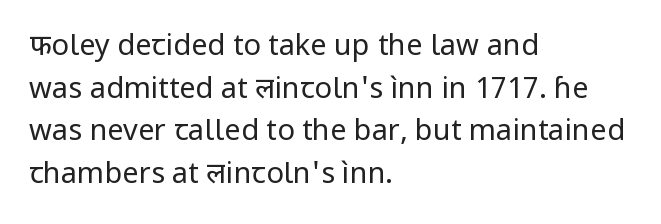
The image shows 29 px regular-weight sans-serif type, upright; set left-aligned, normal line spacing (1.47x), normal letter spacing, not underlined; low stroke contrast and a medium x-height.
